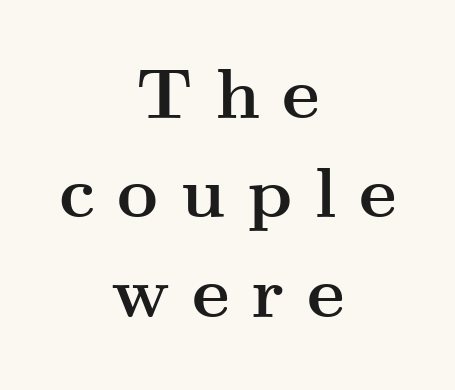
{"serif": "yes", "italic": "no", "bold": "yes", "weight": "semibold", "width": "wide", "stroke_contrast": "medium", "x_height": "small", "monospaced": "no", "underline": "no", "align": "center", "line_spacing": "normal", "line_spacing_ratio": 1.4, "letter_spacing": "wide", "letter_spacing_em": 0.31, "glyph_px": 71}
